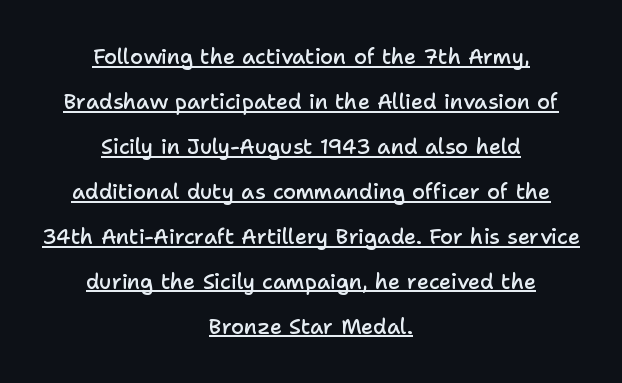
Q: Is the text bold? A: Semi-bold.
Q: Is the text italic (slanted)? A: No, it is upright.
Q: Is the text underlined? A: Yes.
Q: How is the paragraph aligned? A: Centered.
Q: Is the spacing between letters normal or unusually wide? A: Normal.
Q: Is the spacing between lines tight, normal or loose? A: Loose.
